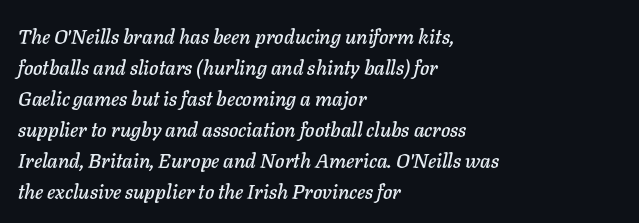
The strip under each line holds only bare page. If you measured baseline to baseline, you'd find a middling distance. The paragraph shown leans on its left margin. Glyph-to-glyph distance matches everyday printed text. The typography opts for an oblique posture over an upright one.
